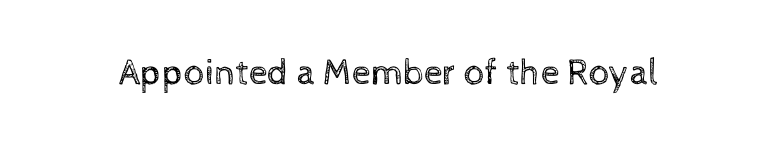
How are the letters spaced? Ordinarily, with no added tracking. Each letter keeps its own natural width here, so spacing adapts to shape. Clear beneath every line of the passage. Italic: no, the glyphs are upright roman. The weight tops out at a normal text grade.
